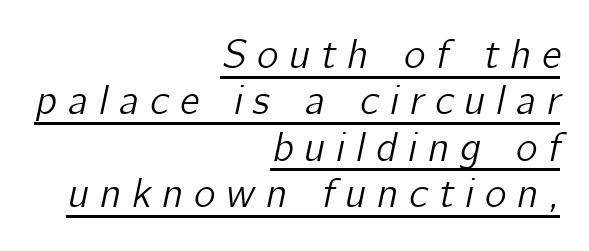
Q: Is the text italic (slanted)? A: Yes, it leans right by about 12 degrees.
Q: Is the text underlined? A: Yes.
Q: How is the paragraph aligned? A: Right-aligned.
Q: Is the spacing between letters normal or unusually wide? A: Unusually wide.
Q: Is the spacing between lines tight, normal or loose? A: Tight.
Q: Width (condensed, normal, or wide)? A: Normal.
Q: Stroke contrast? A: Low.
Q: x-height? A: Medium.
Q: Monospaced? A: No.
